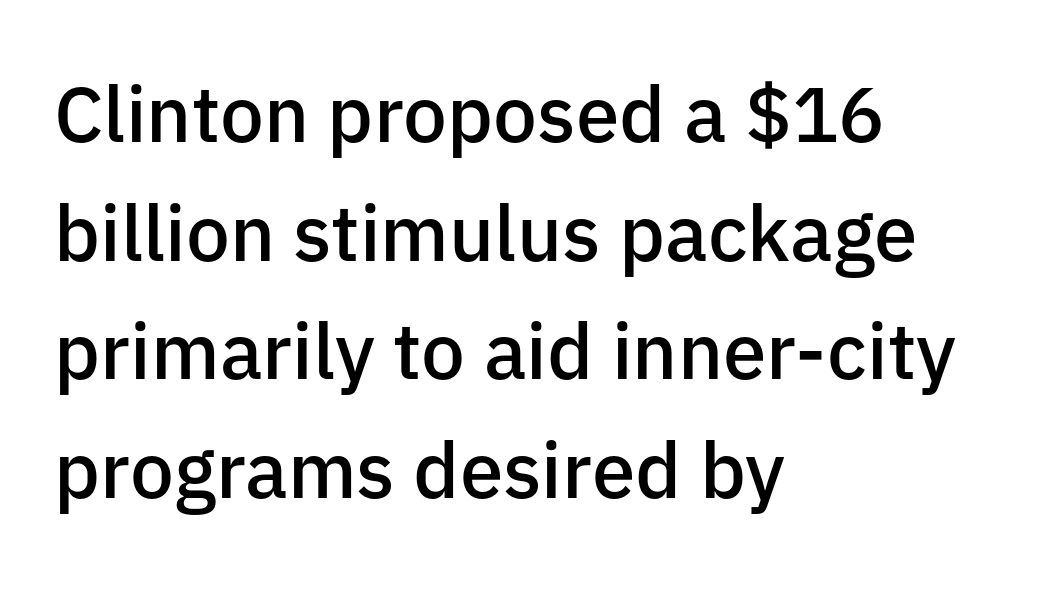
{"serif": "no", "italic": "no", "bold": "semi", "weight": "semibold", "width": "normal", "stroke_contrast": "low", "x_height": "medium", "monospaced": "no", "underline": "no", "align": "left", "line_spacing": "normal", "line_spacing_ratio": 1.52, "letter_spacing": "normal", "letter_spacing_em": 0.0, "glyph_px": 78}
